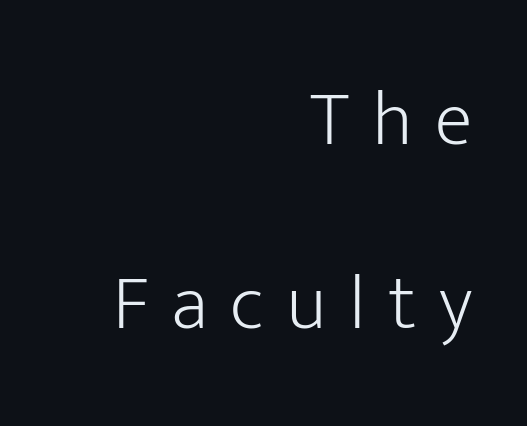
Does extra space separate the letters? Yes, quite a lot of it. Unlike italic type, these characters show no tilt at all. Classification — sans serif. The typesetting does not lean heavy: it is not bold. In terms of leading, this rendering errs on the spacious side.
